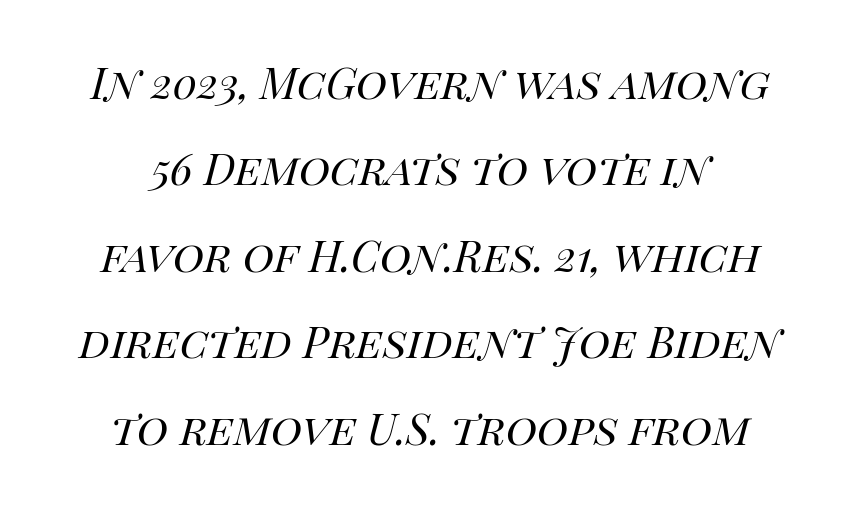
{"italic": "yes", "lean": "right", "slant_degrees": 14, "bold": "no", "weight": "regular", "width": "normal", "stroke_contrast": "high", "x_height": "large", "monospaced": "no", "underline": "no", "align": "center", "line_spacing": "loose", "line_spacing_ratio": 2.01, "letter_spacing": "normal", "letter_spacing_em": 0.0, "glyph_px": 43}
